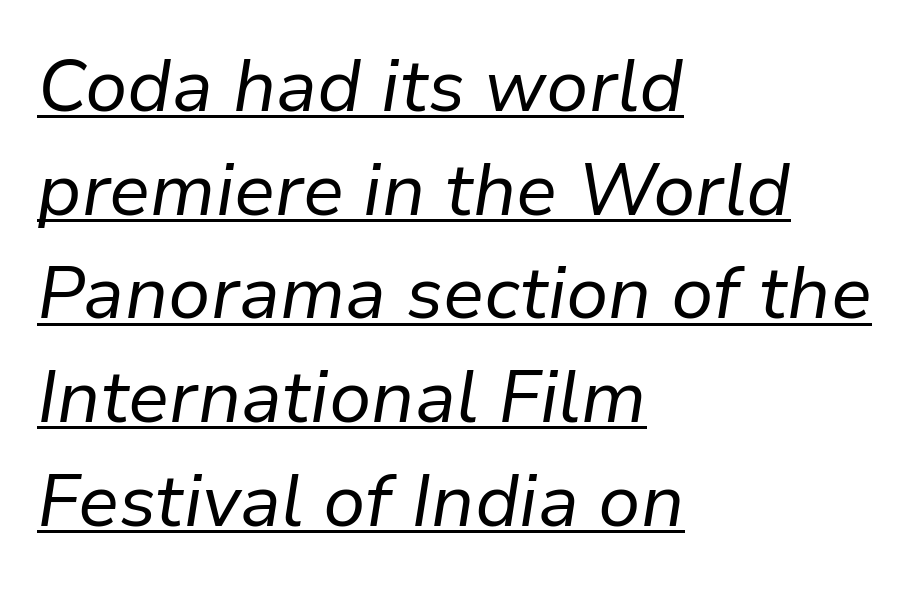
Q: Is the text bold? A: No.
Q: Is the text italic (slanted)? A: Yes, it leans right by about 9 degrees.
Q: Is the text underlined? A: Yes.
Q: How is the paragraph aligned? A: Left-aligned.
Q: Is the spacing between letters normal or unusually wide? A: Normal.
Q: Is the spacing between lines tight, normal or loose? A: Normal.
Q: Width (condensed, normal, or wide)? A: Normal.
Q: Stroke contrast? A: Low.
Q: x-height? A: Medium.
Q: Monospaced? A: No.
